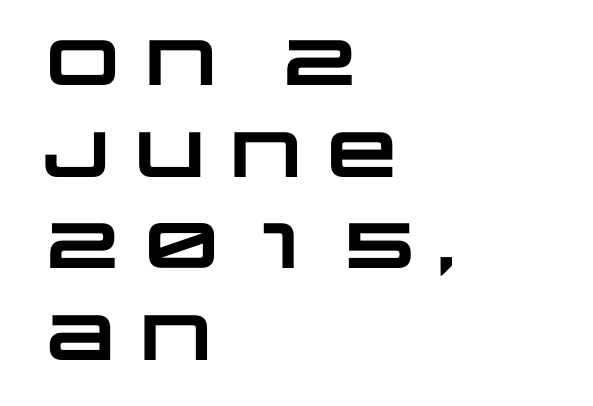
The image shows 64 px heavy, wide sans-serif type; set left-aligned, normal line spacing (1.43x), normal letter spacing, not underlined; low stroke contrast and a large x-height.
